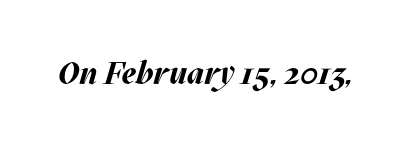
The image shows 32 px bold type, italic (leaning right); set normal letter spacing, not underlined; medium stroke contrast and a large x-height.
